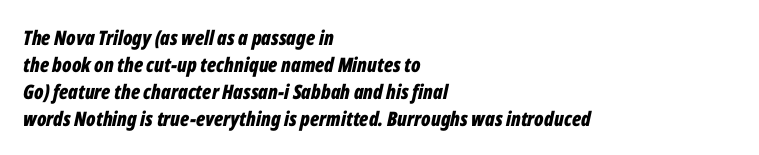
Each word holds together tightly as a unit, with standard inter-letter gaps. The face used here has the dense, thick strokes of a bold. Does the leading feel generous? No, just average. Descender tails drop into unmarked territory. Alignment: flush left.
